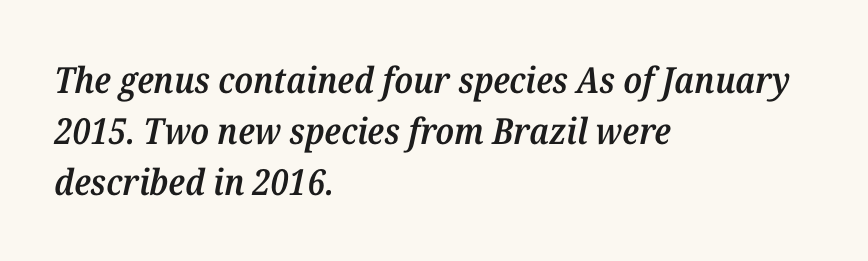
The image shows 36 px semibold serif type, italic (leaning right); set left-aligned, normal line spacing (1.42x), normal letter spacing, not underlined; medium stroke contrast and a medium x-height.
